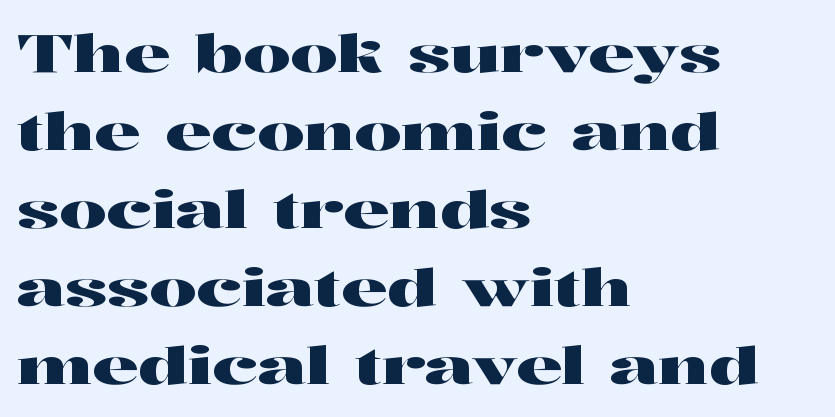
The image shows 52 px wide serif type, upright; set left-aligned, normal line spacing (1.5x), normal letter spacing, not underlined; high stroke contrast and a medium x-height.
